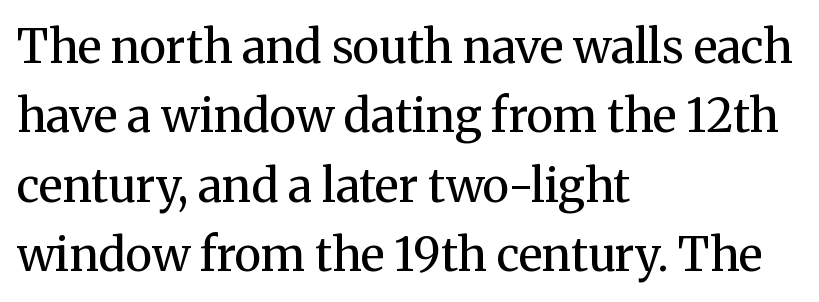
The image shows 46 px regular-weight serif type, upright; set left-aligned, normal line spacing (1.51x), normal letter spacing, not underlined; medium stroke contrast and a medium x-height.
